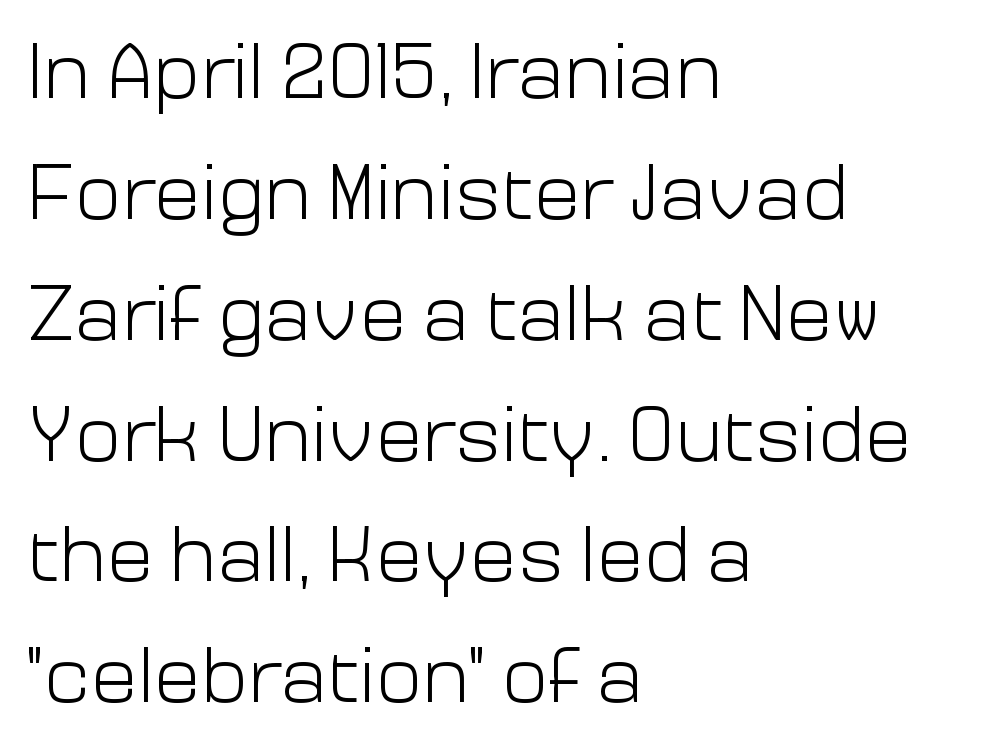
The image shows 79 px light sans-serif type, upright; set left-aligned, normal line spacing (1.53x), normal letter spacing, not underlined; low stroke contrast and a medium x-height.
